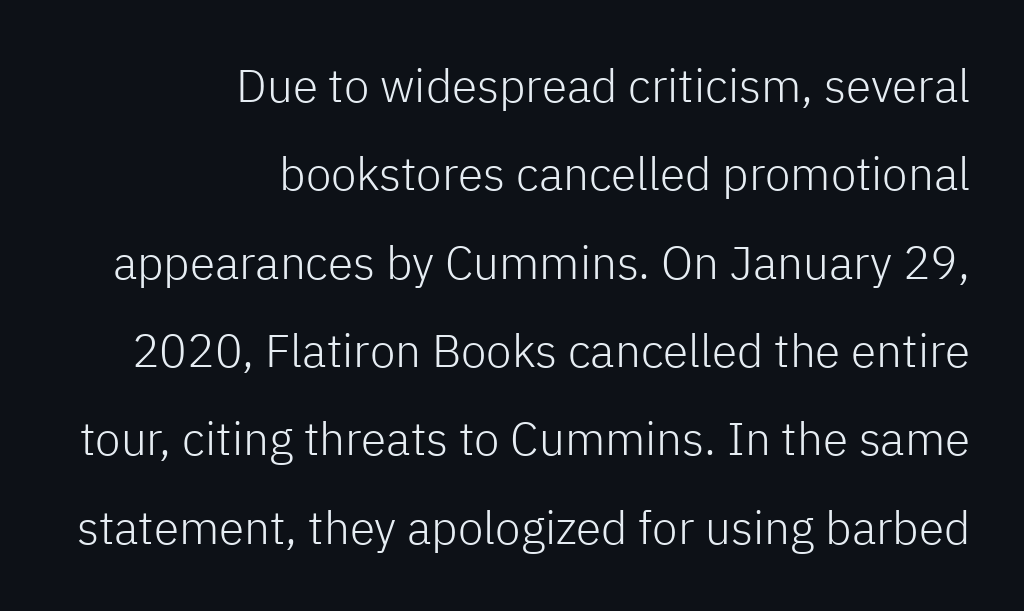
Proportional: the letters do not fall into vertical columns. Horizontally, the lines are justified to the trailing edge only. The letters look calm and open, with moderate or lighter stems. The lettering holds an erect, upright posture throughout. If you measured baseline to baseline, you'd find a long distance. This sample uses plain, unmodified letter spacing.
